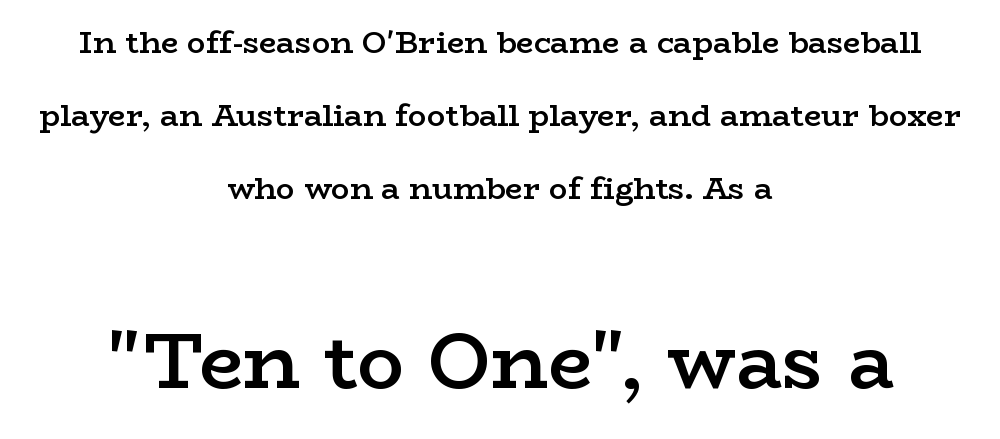
Q: Is the text bold? A: Semi-bold.
Q: Is the text italic (slanted)? A: No, it is upright.
Q: Is the typeface a serif or a sans-serif typeface? A: Serif.
Q: Is the text underlined? A: No.
Q: How is the paragraph aligned? A: Centered.
Q: Is the spacing between letters normal or unusually wide? A: Normal.
Q: Is the spacing between lines tight, normal or loose? A: Loose.
Q: Which block of text is set in a larger size, the first (top) or the second (bottom)? A: The second (bottom) one.
Q: Width (condensed, normal, or wide)? A: Wide.
Q: Stroke contrast? A: Low.
Q: x-height? A: Medium.
Q: Monospaced? A: No.
